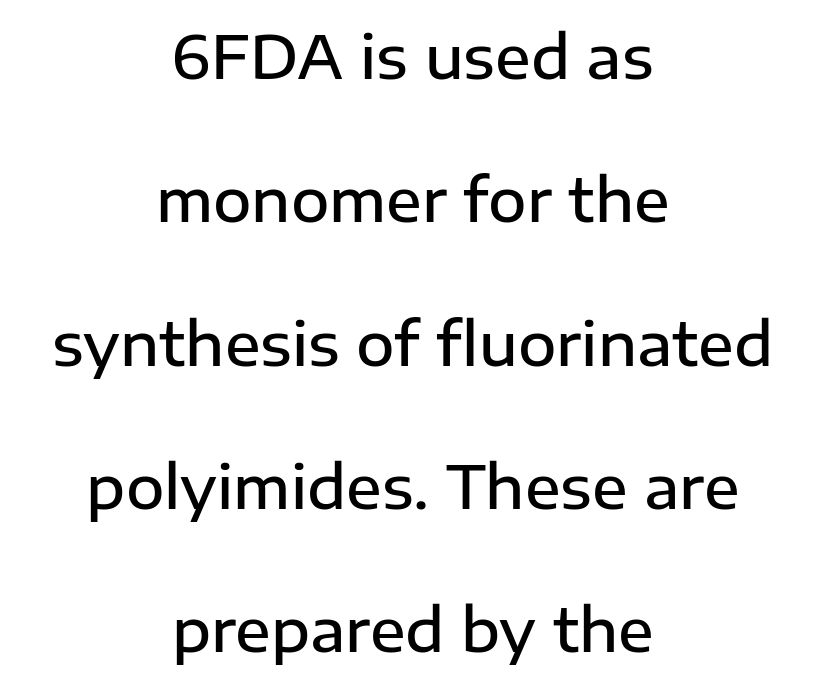
If you drew a line through each stem, it would be perfectly vertical. In terms of letterspacing, this is plain default setting. Glance below the letters and you will spot only blank space. The rendering uses a semibold face; strokes are thickened but not to full bold.
